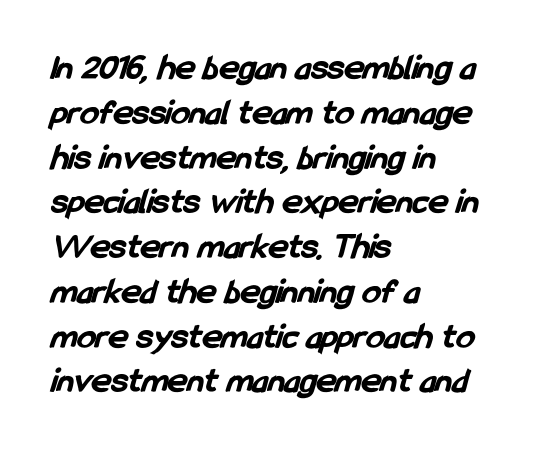
Q: Is the text bold? A: Yes.
Q: Is the typeface a serif or a sans-serif typeface? A: Sans-serif.
Q: Is the text underlined? A: No.
Q: How is the paragraph aligned? A: Left-aligned.
Q: Is the spacing between letters normal or unusually wide? A: Normal.
Q: Width (condensed, normal, or wide)? A: Condensed.
Q: Stroke contrast? A: Low.
Q: x-height? A: Medium.
Q: Monospaced? A: No.
